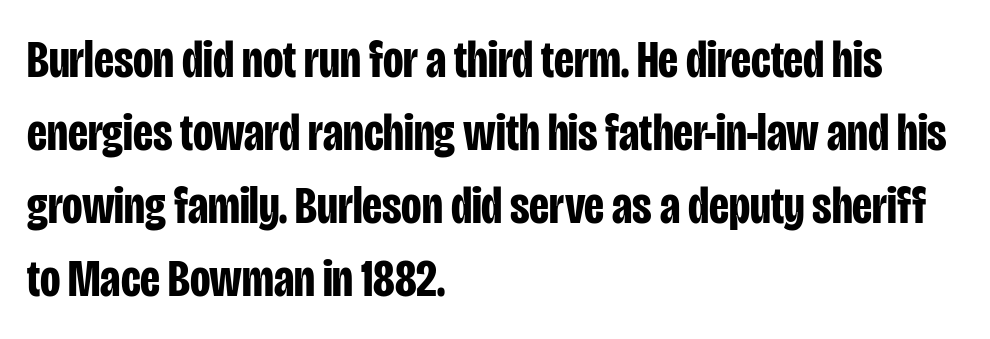
The image shows 53 px bold, condensed sans-serif type, upright; set left-aligned, normal line spacing (1.38x), normal letter spacing, not underlined; low stroke contrast and a large x-height.
